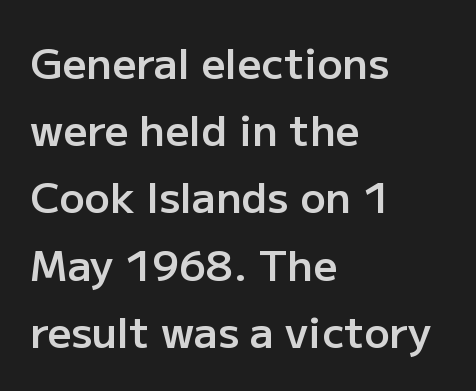
The image shows 42 px semibold sans-serif type, upright; set left-aligned, normal line spacing (1.6x), normal letter spacing, not underlined; low stroke contrast and a medium x-height.
